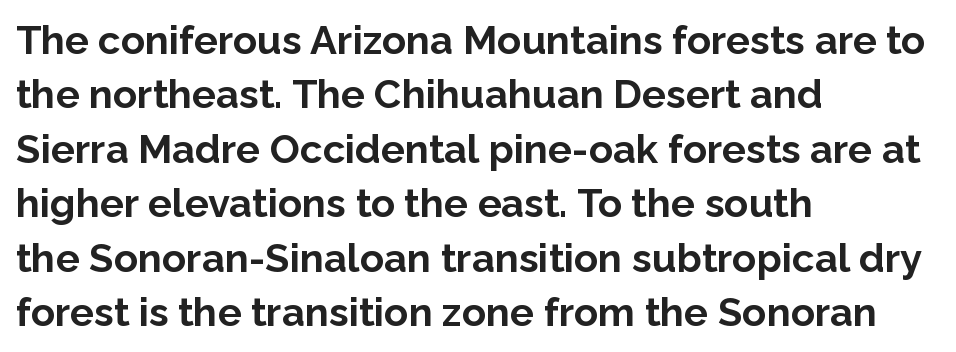
The paragraph has a hard left edge and a soft right edge. Here the glyphs are tracked normally, forming tight word shapes. Each letter keeps its own natural width here, so spacing adapts to shape. The typesetting leans heavy: a genuine bold. Does the type have serifs? No, each stem ends abruptly.
